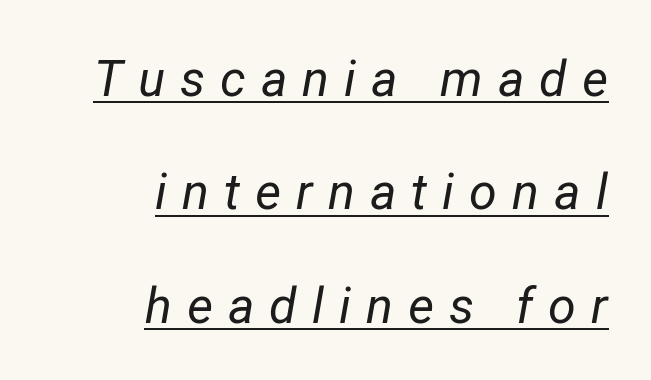
Q: Is the text bold? A: No.
Q: Is the text italic (slanted)? A: Yes, it leans right by about 12 degrees.
Q: Is the text underlined? A: Yes.
Q: How is the paragraph aligned? A: Right-aligned.
Q: Is the spacing between letters normal or unusually wide? A: Unusually wide.
Q: Is the spacing between lines tight, normal or loose? A: Loose.
Q: Width (condensed, normal, or wide)? A: Normal.
Q: Stroke contrast? A: Low.
Q: x-height? A: Medium.
Q: Monospaced? A: No.
